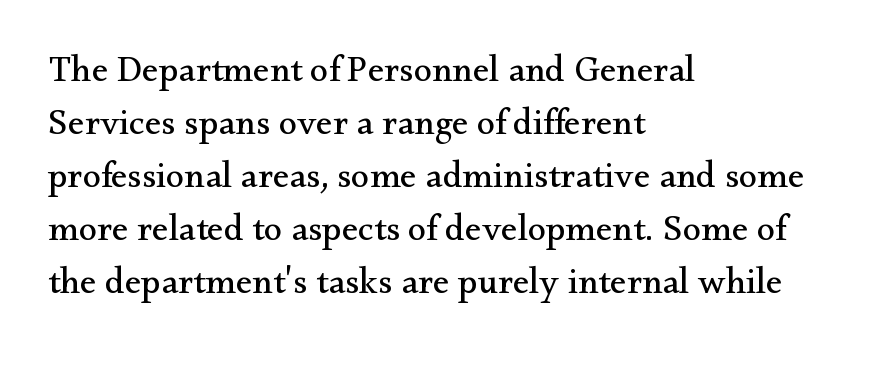
{"serif": "yes", "italic": "no", "bold": "no", "weight": "regular", "width": "normal", "stroke_contrast": "medium", "x_height": "small", "monospaced": "no", "underline": "no", "align": "left", "line_spacing": "normal", "line_spacing_ratio": 1.43, "letter_spacing": "normal", "letter_spacing_em": 0.0, "glyph_px": 37}
